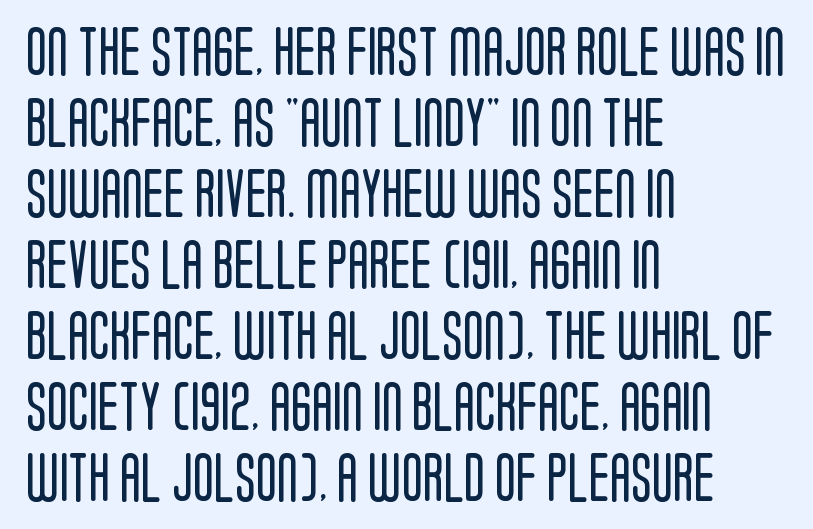
The image shows 49 px regular-weight, condensed sans-serif type, upright; set left-aligned, normal line spacing (1.45x), normal letter spacing, not underlined; low stroke contrast and a large x-height.
